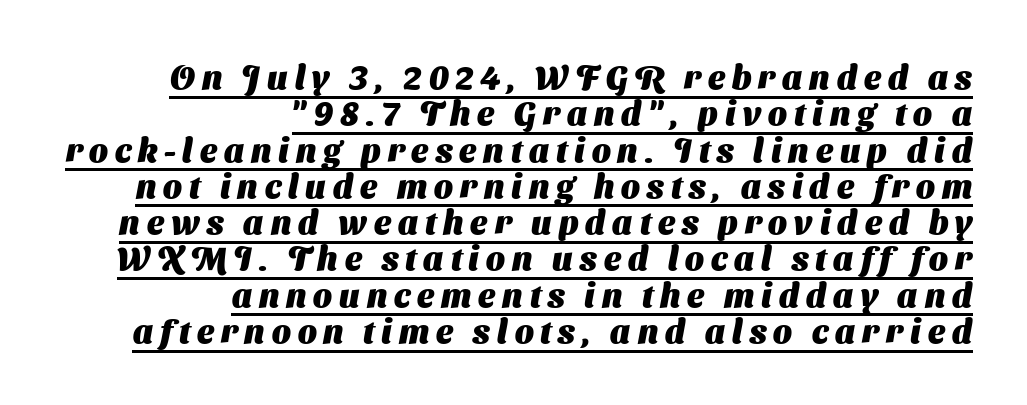
Q: Is the text bold? A: Yes.
Q: Is the typeface a serif or a sans-serif typeface? A: Sans-serif.
Q: Is the text underlined? A: Yes.
Q: How is the paragraph aligned? A: Right-aligned.
Q: Is the spacing between letters normal or unusually wide? A: Unusually wide.
Q: Is the spacing between lines tight, normal or loose? A: Tight.
Q: Width (condensed, normal, or wide)? A: Normal.
Q: Stroke contrast? A: Medium.
Q: x-height? A: Medium.
Q: Monospaced? A: No.
